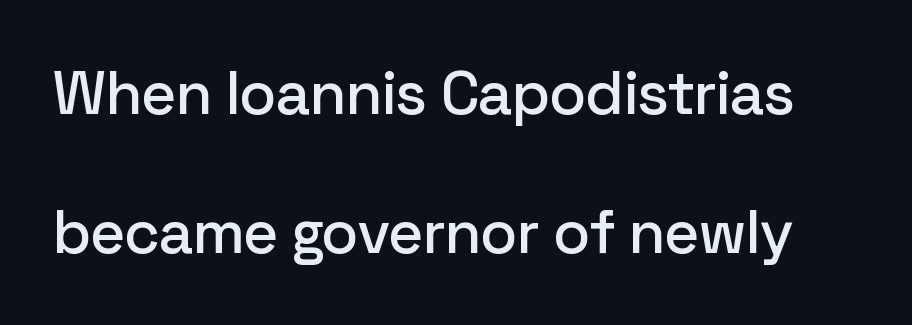
Tracking here is standard; glyphs follow each other at the usual distance. The type sits square on the baseline with zero lean. In terms of letterform style, serifs are entirely absent. Do the characters align in a grid? No, the font is proportional. The passage shown stacks its lines with a broad gap. Has an underline been added? It has not.
